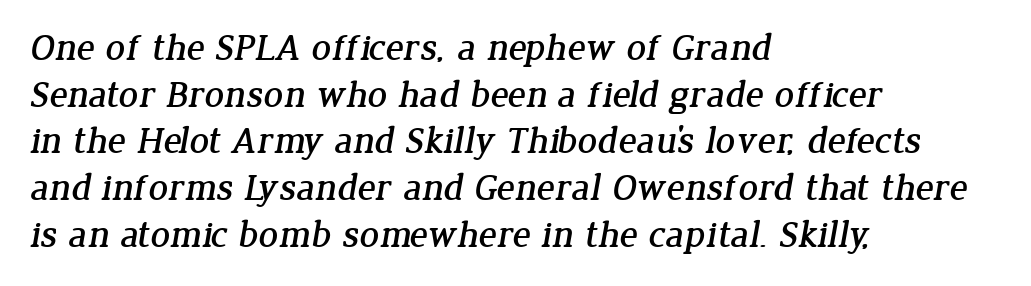
{"serif": "yes", "width": "normal", "stroke_contrast": "low", "x_height": "medium", "monospaced": "no", "underline": "no", "align": "left", "line_spacing_ratio": 1.23, "letter_spacing": "normal", "letter_spacing_em": 0.0, "glyph_px": 38}
